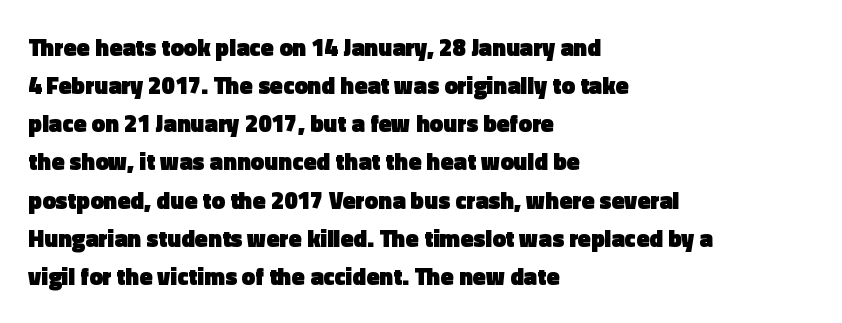
{"italic": "no", "bold": "yes", "underline": "no", "align": "left", "line_spacing": "normal", "line_spacing_ratio": 1.59, "letter_spacing": "normal", "letter_spacing_em": 0.0, "glyph_px": 24}
